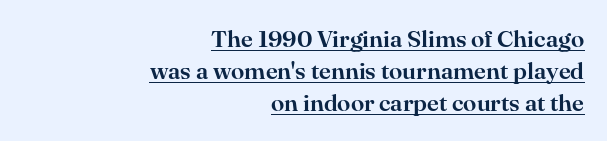
The type sits square on the baseline with zero lean. The letterforms sit shoulder to shoulder at normal distance. A baseline rule has been typeset under these characters. Quick note: interline space is typical.
